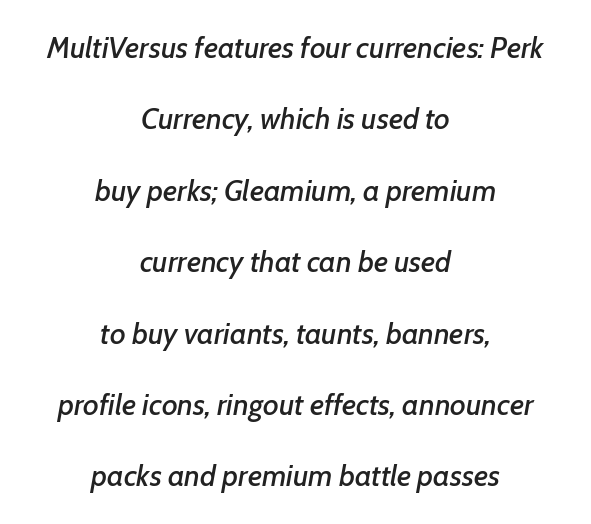
The image shows 30 px text type, italic (leaning right); set centered, loose line spacing (2.38x), normal letter spacing, not underlined; low stroke contrast and a medium x-height.
